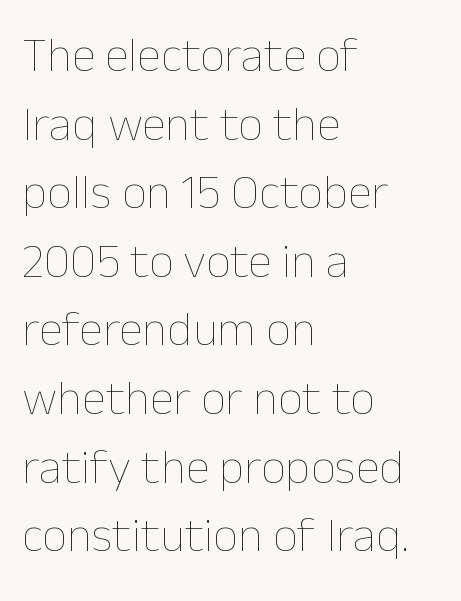
The image shows 49 px thin type, upright; set left-aligned, normal line spacing (1.4x), normal letter spacing, not underlined; low stroke contrast and a medium x-height.
